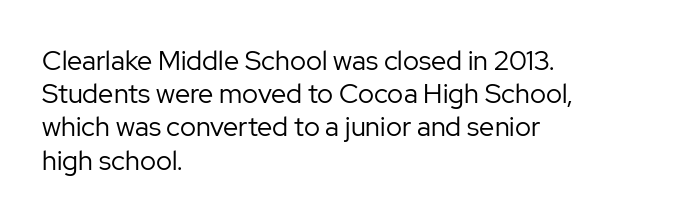
Q: Is the text bold? A: No.
Q: Is the text italic (slanted)? A: No, it is upright.
Q: Is the text underlined? A: No.
Q: How is the paragraph aligned? A: Left-aligned.
Q: Is the spacing between letters normal or unusually wide? A: Normal.
